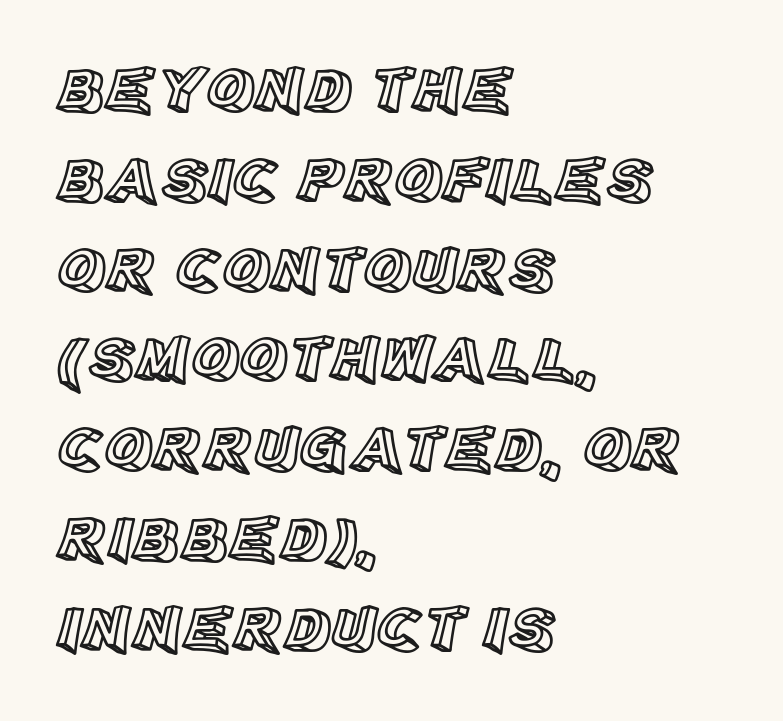
{"width": "normal", "x_height": "large", "monospaced": "no", "underline": "no", "align": "left", "line_spacing": "normal", "line_spacing_ratio": 1.36, "letter_spacing": "normal", "letter_spacing_em": 0.0, "glyph_px": 66}
